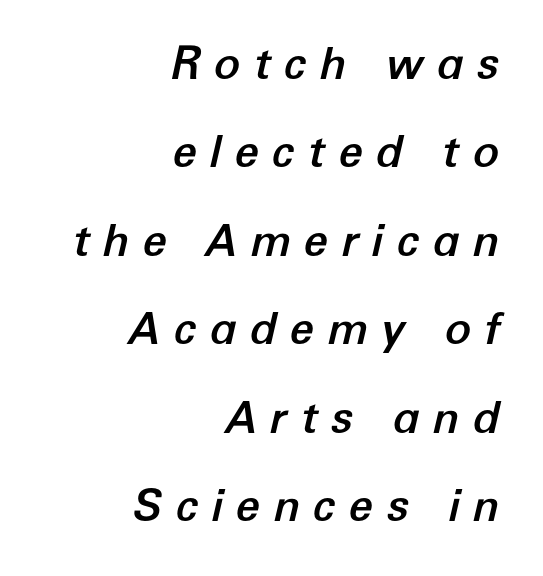
The line-height multiplier appears high, well above default. The axis of the letterforms is tilted away from vertical. Line ends are locked; line starts wander. Has an underline been added? It has not.
